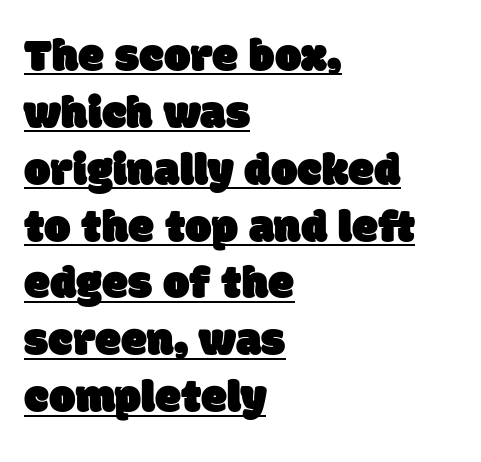
Each line starts at the same left margin while the right side varies. Look at the tracking — it's just the regular setting, nothing added. Notice how a bar underscores the lettering throughout. The designer went with a sans here, leaving each stem footless. These lines are rendered in a variable-pitch font.
